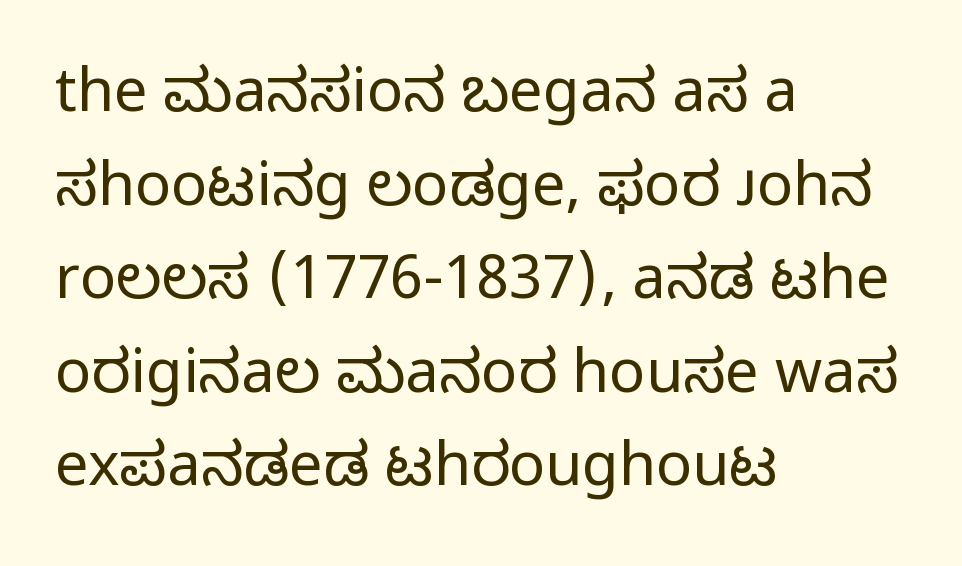
Alignment: flush left. Here the designer chose a conventional face with non-uniform glyph widths. The typeface chosen for these lines omits serifs. Look at the tracking — it's just the regular setting, nothing added. Regarding leading, the lines here are spaced in the standard way.
